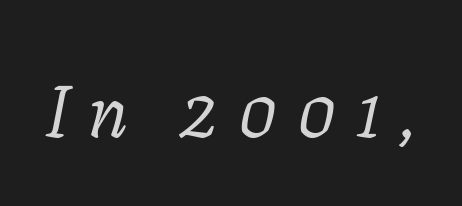
Q: Is the text bold? A: No.
Q: Is the text italic (slanted)? A: Yes, it leans right by about 11 degrees.
Q: Is the typeface a serif or a sans-serif typeface? A: Serif.
Q: Is the text underlined? A: No.
Q: Is the spacing between letters normal or unusually wide? A: Unusually wide.
Q: Width (condensed, normal, or wide)? A: Normal.
Q: Stroke contrast? A: Low.
Q: x-height? A: Medium.
Q: Monospaced? A: No.
